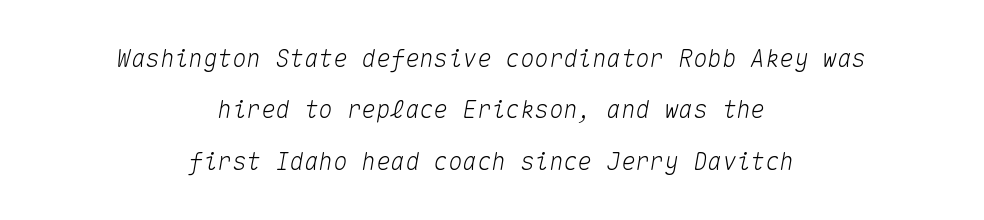
The image shows 24 px text type, italic (leaning right); set centered, loose line spacing (2.14x), normal letter spacing, not underlined.
